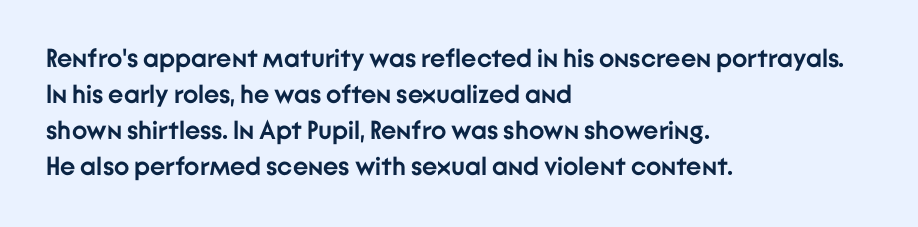
Weight: bold. Inter-character spacing is left at the font's built-in metrics. Check the space under the baseline: it is left empty. These lines sit exactly where default settings would place them. Compared with a centered layout, this one pins lines to the left instead.
